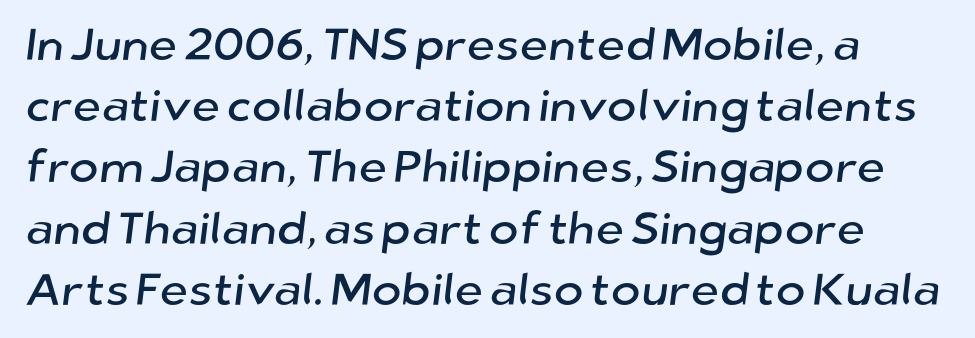
A normal amount of white space separates one row of letters from the next. Think of a printed novel: that variable character pitch is what you see here. Type style note: lacks serifs. Standard letterfit; no display-style spreading of the glyphs. Nobody drew a line under any word here.
